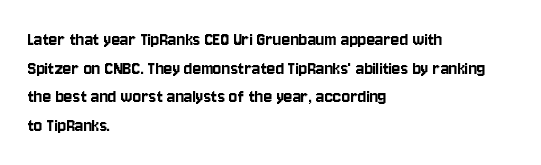
Every character sits straight up, as roman type does. The glyphs are unaccompanied by any horizontal stroke below them. Normally led — the rows are evenly, conventionally spaced. If you drew a ruler down the left edge, every line would touch it. The type is set solid horizontally, with unmodified tracking.
